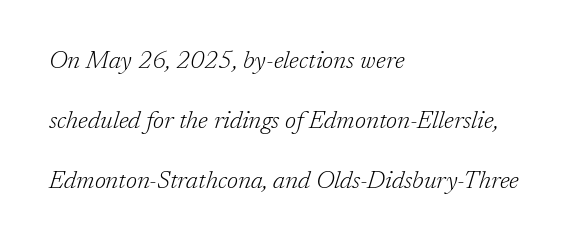
Nobody touched the tracking dial on this one. Beneath every word, the page is bare. This block would shrink considerably if given ordinary leading; it's expanded now. The face looks like a standard text weight, possibly lighter. A typesetter would mark this as italic. Caption: multi-line text, flush left, ragged right.
